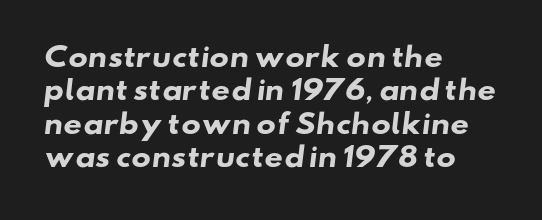
Q: Is the text bold? A: Yes.
Q: Is the text underlined? A: No.
Q: How is the paragraph aligned? A: Left-aligned.
Q: Is the spacing between letters normal or unusually wide? A: Normal.
Q: Is the spacing between lines tight, normal or loose? A: Normal.
